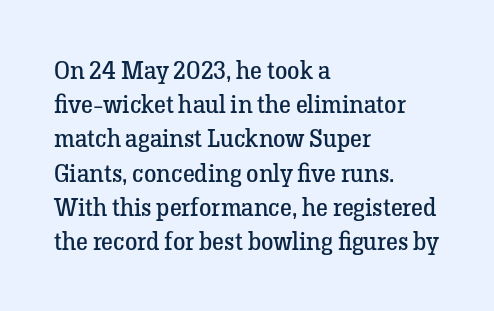
{"italic": "no", "bold": "no", "underline": "no", "align": "left", "line_spacing": "normal", "line_spacing_ratio": 1.37, "letter_spacing": "normal", "letter_spacing_em": 0.0, "glyph_px": 25}
